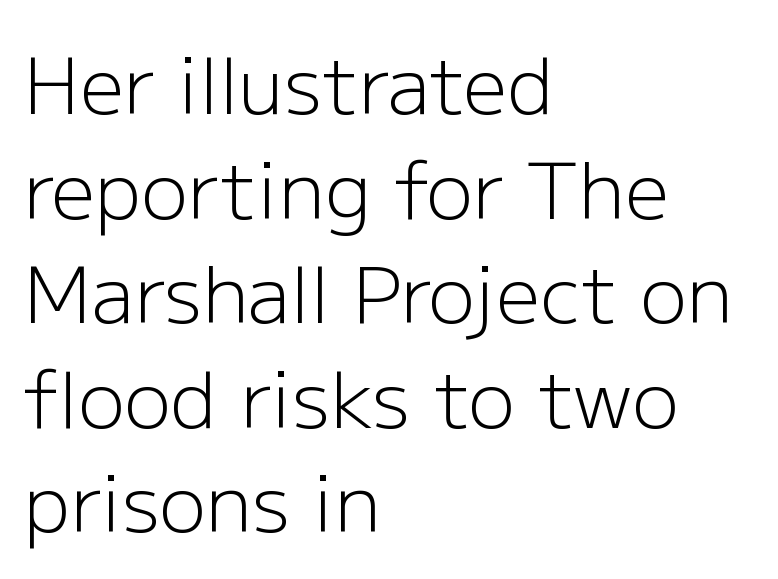
{"serif": "no", "italic": "no", "bold": "no", "weight": "light", "width": "normal", "stroke_contrast": "low", "x_height": "medium", "monospaced": "no", "underline": "no", "align": "left", "line_spacing": "normal", "line_spacing_ratio": 1.34, "letter_spacing": "normal", "letter_spacing_em": 0.0, "glyph_px": 78}
